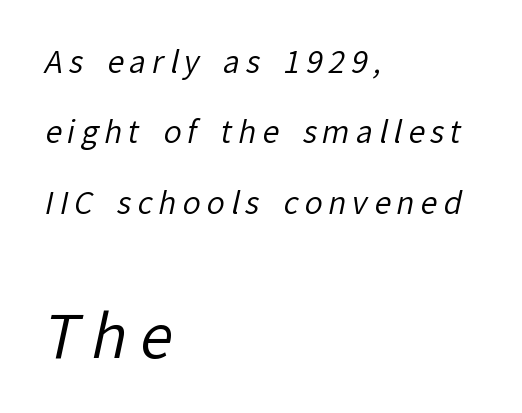
The image shows 60 px regular-weight sans-serif type; set left-aligned, loose line spacing (2.35x), unusually wide letter spacing (+0.2 em), not underlined; the second (bottom) block is 2.0x larger; low stroke contrast and a medium x-height.
